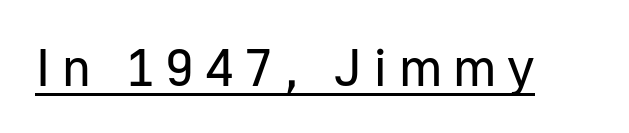
The image shows 52 px regular-weight sans-serif type, upright; set unusually wide letter spacing (+0.21 em), underlined; low stroke contrast and a medium x-height.
